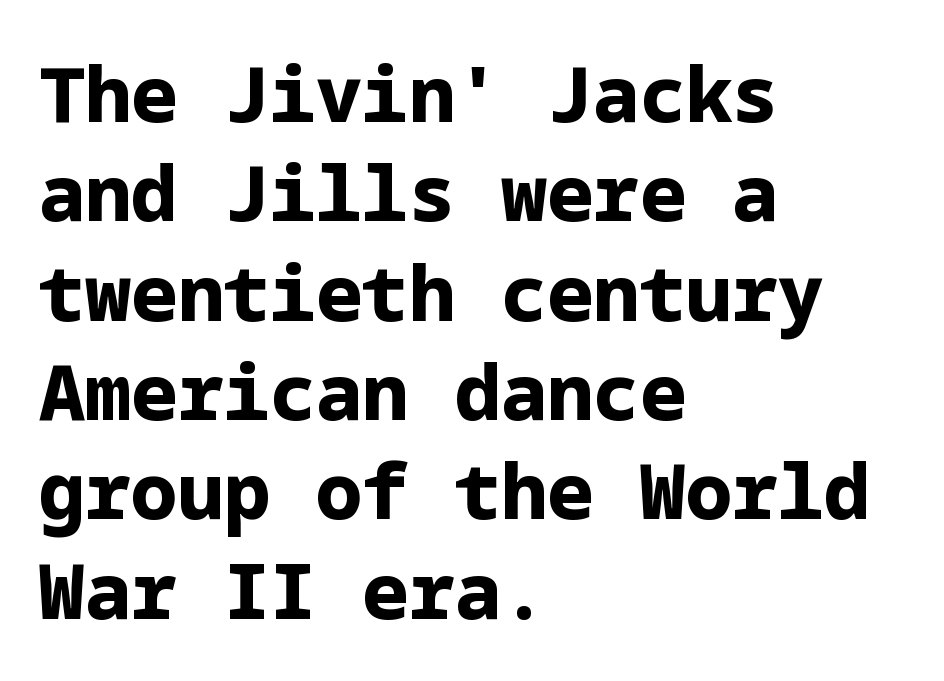
Q: Is the text bold? A: Yes.
Q: Is the text italic (slanted)? A: No, it is upright.
Q: Is the typeface a serif or a sans-serif typeface? A: Sans-serif.
Q: Is the text underlined? A: No.
Q: How is the paragraph aligned? A: Left-aligned.
Q: Is the spacing between letters normal or unusually wide? A: Normal.
Q: Is the spacing between lines tight, normal or loose? A: Normal.
Q: Width (condensed, normal, or wide)? A: Normal.
Q: Stroke contrast? A: Low.
Q: x-height? A: Medium.
